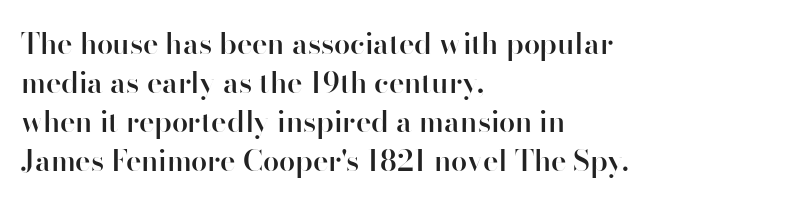
The image shows 29 px semibold sans-serif type, upright; set left-aligned, normal line spacing (1.35x), normal letter spacing, not underlined; high stroke contrast and a small x-height.
